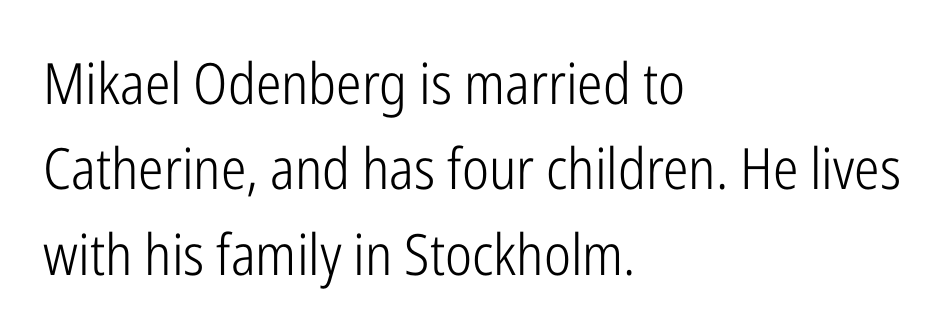
The image shows 57 px light, condensed sans-serif type, upright; set left-aligned, normal line spacing (1.5x), normal letter spacing, not underlined; low stroke contrast and a medium x-height.
